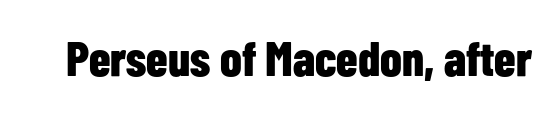
Q: Is the text bold? A: Yes.
Q: Is the text italic (slanted)? A: No, it is upright.
Q: Is the typeface a serif or a sans-serif typeface? A: Sans-serif.
Q: Is the text underlined? A: No.
Q: Is the spacing between letters normal or unusually wide? A: Normal.
Q: Width (condensed, normal, or wide)? A: Condensed.
Q: Stroke contrast? A: Low.
Q: x-height? A: Medium.
Q: Monospaced? A: No.
